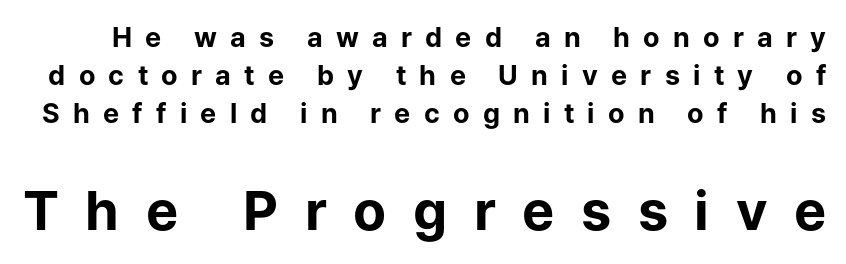
The image shows 54 px bold sans-serif type, upright; set normal line spacing (1.4x), unusually wide letter spacing (+0.49 em), not underlined; the second (bottom) block is 2.0x larger; low stroke contrast and a medium x-height.
